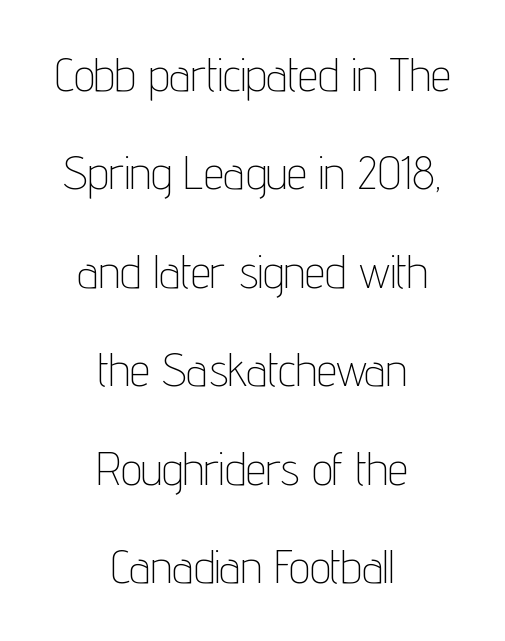
{"serif": "no", "italic": "no", "bold": "no", "weight": "thin", "width": "condensed", "stroke_contrast": "low", "x_height": "medium", "monospaced": "no", "underline": "no", "align": "center", "line_spacing": "loose", "line_spacing_ratio": 2.14, "letter_spacing": "normal", "letter_spacing_em": 0.0, "glyph_px": 46}
